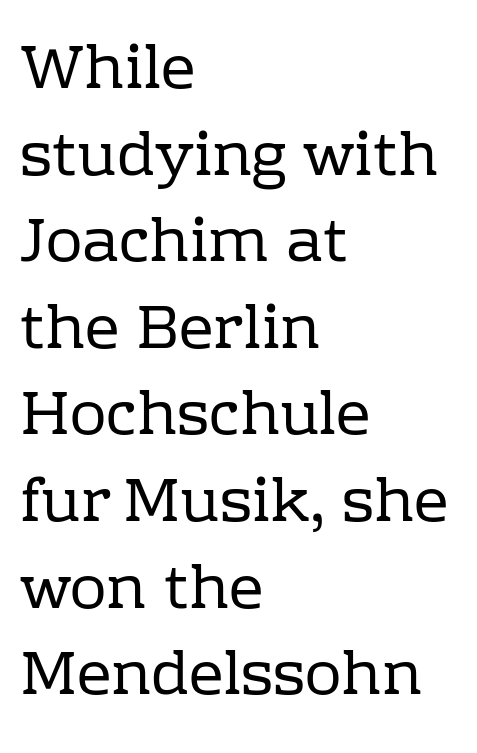
Q: Is the text bold? A: No.
Q: Is the text italic (slanted)? A: No, it is upright.
Q: Is the typeface a serif or a sans-serif typeface? A: Serif.
Q: Is the text underlined? A: No.
Q: How is the paragraph aligned? A: Left-aligned.
Q: Is the spacing between letters normal or unusually wide? A: Normal.
Q: Is the spacing between lines tight, normal or loose? A: Normal.
Q: Width (condensed, normal, or wide)? A: Normal.
Q: Stroke contrast? A: Low.
Q: x-height? A: Medium.
Q: Monospaced? A: No.
